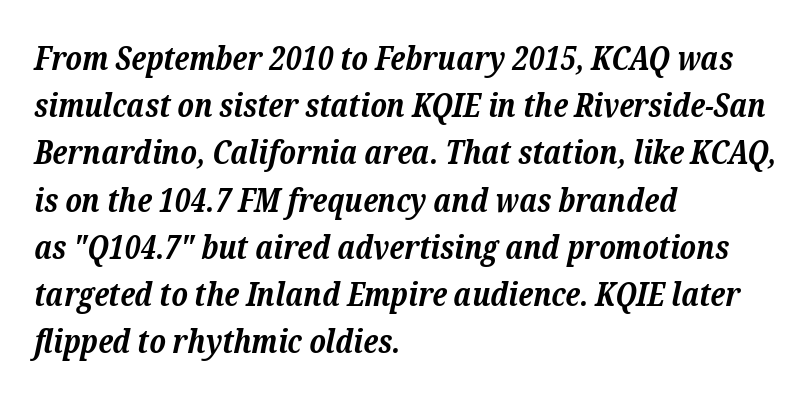
The ragged edge is on the right, which tells us the setting is flush left. On the weight axis this lands at bold, roughly 700. Vertically, the passage feels balanced, rows spaced as you'd expect. The axis of the letterforms is tilted away from vertical. Caption: standard tracking, unaltered. The rendering shows small feet on the letterforms — a serif design.
